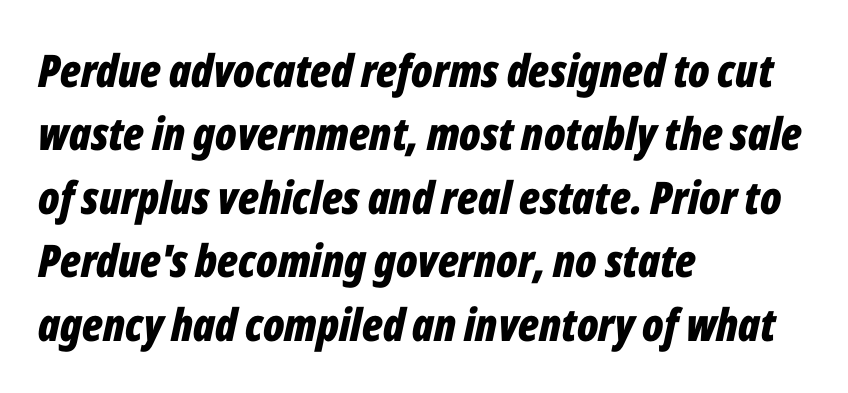
Q: Is the text bold? A: Yes.
Q: Is the text italic (slanted)? A: Yes, it leans right by about 12 degrees.
Q: Is the text underlined? A: No.
Q: How is the paragraph aligned? A: Left-aligned.
Q: Is the spacing between letters normal or unusually wide? A: Normal.
Q: Is the spacing between lines tight, normal or loose? A: Normal.
Q: Width (condensed, normal, or wide)? A: Condensed.
Q: Stroke contrast? A: Low.
Q: x-height? A: Medium.
Q: Monospaced? A: No.
